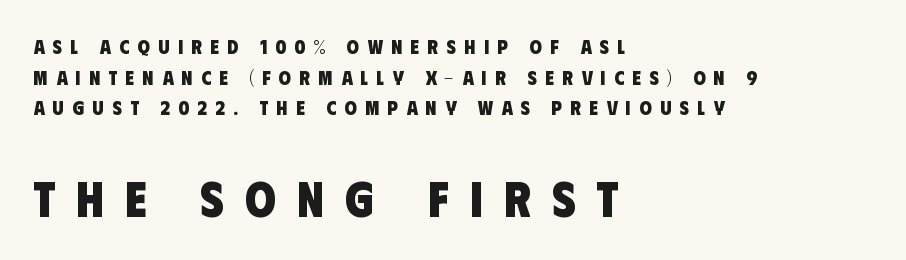
In terms of letterform style, serifs are entirely absent. Summary of vertical rhythm: regular, with standard interline spacing. The face used here is proportionally spaced, like ordinary book or web type. Reading top to bottom, the characters get bigger at the block break. Clear beneath every line of the passage. A student would call this left alignment; a typographer would say flush left, rag right.
